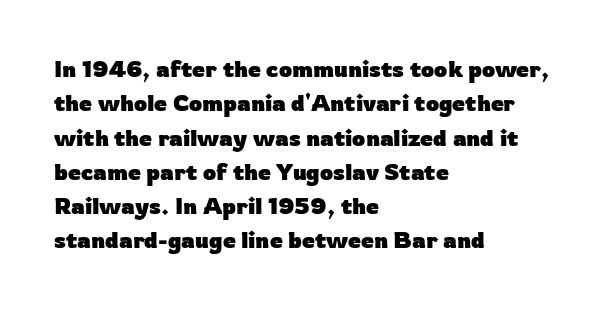
{"italic": "no", "bold": "yes", "underline": "no", "align": "left", "line_spacing": "normal", "line_spacing_ratio": 1.49, "letter_spacing": "normal", "letter_spacing_em": 0.0, "glyph_px": 23}
